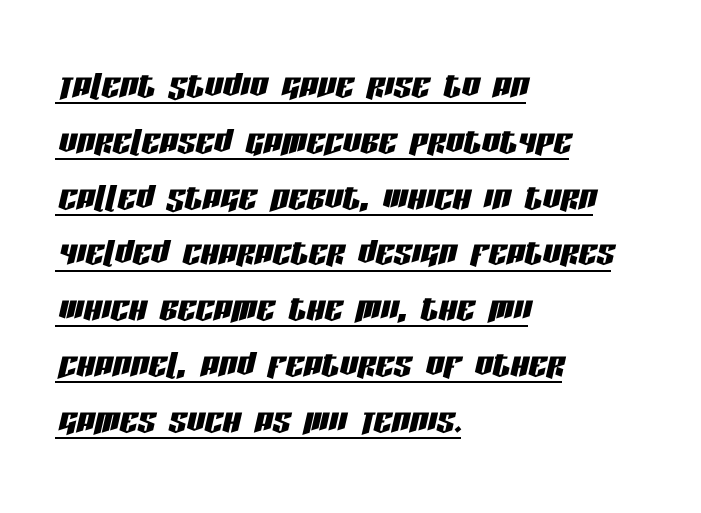
The passage shown has conventional tracking throughout. The lines in this sample share a left origin and differ only in where they stop. Decoration check: the copy is underlined. The rendering uses natural spacing where letterforms have individual widths. Would a proofreader flag this as italicized? Yes.
